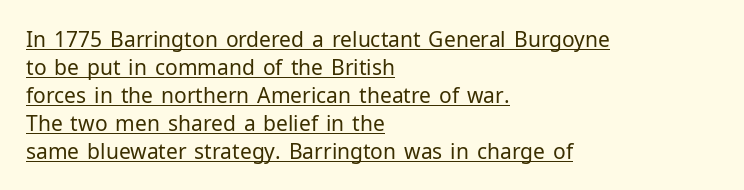
No extra ink here — the face is not bold. The line texture is even and compact thanks to regular tracking. The rendered words wear a rule along their underside. You can tell it's not italic because the verticals are truly vertical. Normally led — the rows are evenly, conventionally spaced.
